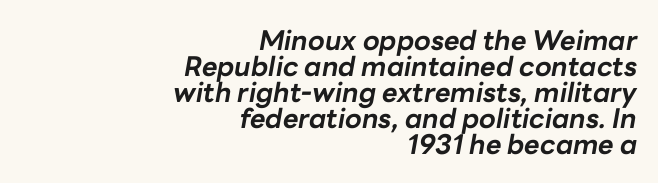
Notice how the passage keeps a crisp vertical edge on the right only. A dark, heavy texture on the line: the type is bold. The space directly below the letters is spotless. The face used here has a pronounced slope to its letters. The passage shown has conventional tracking throughout.
